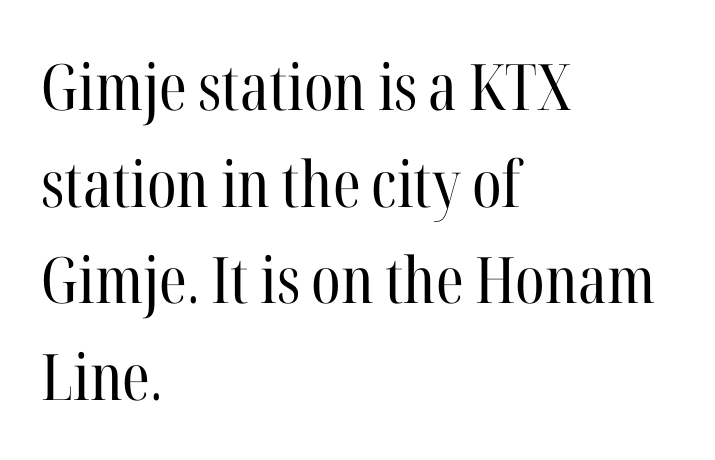
Q: Is the text bold? A: No.
Q: Is the text italic (slanted)? A: No, it is upright.
Q: Is the typeface a serif or a sans-serif typeface? A: Serif.
Q: Is the text underlined? A: No.
Q: How is the paragraph aligned? A: Left-aligned.
Q: Is the spacing between letters normal or unusually wide? A: Normal.
Q: Is the spacing between lines tight, normal or loose? A: Normal.
Q: Width (condensed, normal, or wide)? A: Condensed.
Q: Stroke contrast? A: High.
Q: x-height? A: Medium.
Q: Monospaced? A: No.
